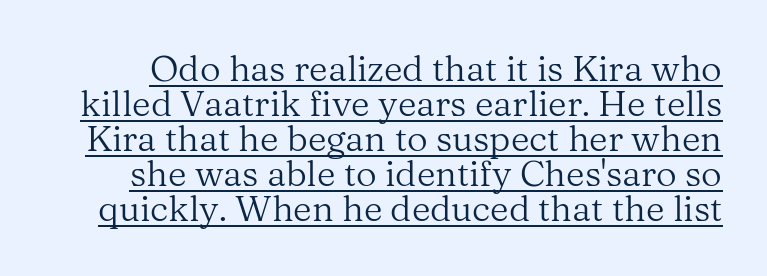
Q: Is the text bold? A: No.
Q: Is the text italic (slanted)? A: No, it is upright.
Q: Is the typeface a serif or a sans-serif typeface? A: Serif.
Q: Is the text underlined? A: Yes.
Q: Is the spacing between letters normal or unusually wide? A: Normal.
Q: Is the spacing between lines tight, normal or loose? A: Tight.
Q: Width (condensed, normal, or wide)? A: Normal.
Q: Stroke contrast? A: Medium.
Q: x-height? A: Medium.
Q: Monospaced? A: No.
